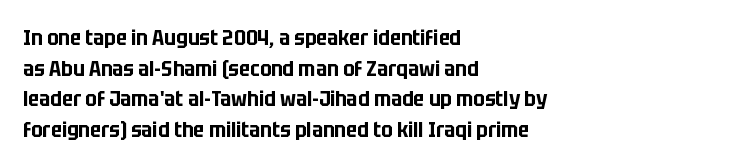
{"italic": "no", "underline": "no", "align": "left", "line_spacing": "normal", "line_spacing_ratio": 1.39, "letter_spacing": "normal", "letter_spacing_em": 0.0, "glyph_px": 22}
